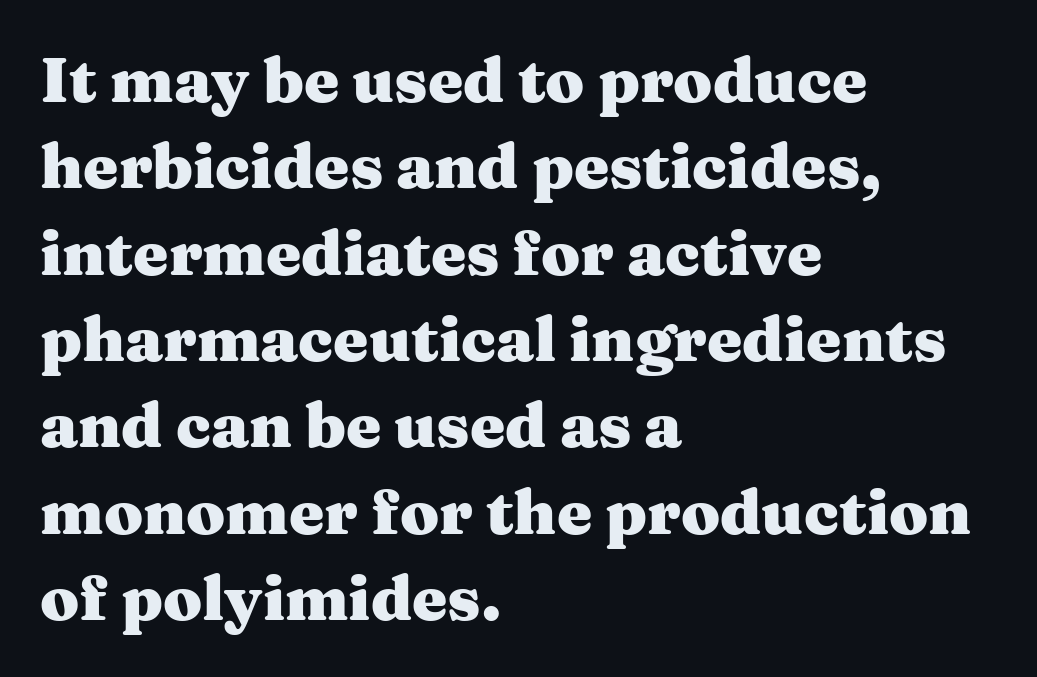
{"serif": "yes", "italic": "no", "bold": "yes", "weight": "heavy", "width": "wide", "stroke_contrast": "medium", "x_height": "medium", "monospaced": "no", "underline": "no", "align": "left", "line_spacing": "normal", "line_spacing_ratio": 1.37, "letter_spacing": "normal", "letter_spacing_em": 0.0, "glyph_px": 63}
